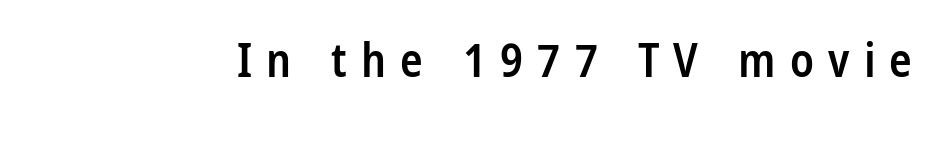
The image shows 47 px semibold, condensed sans-serif type, upright; set unusually wide letter spacing (+0.3 em), not underlined; low stroke contrast and a medium x-height.
